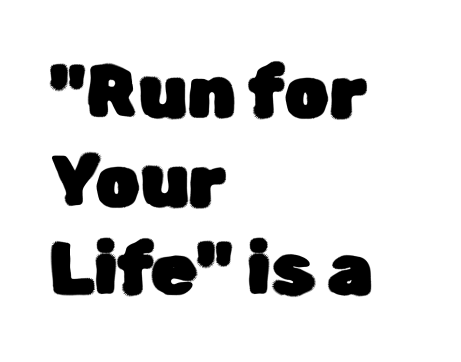
A student would call this left alignment; a typographer would say flush left, rag right. Characters follow at the spacing the type designer built in. Serif or sans? Sans — the stroke terminals are bare. Upright lettering throughout. The passage shown is typed in a proportional face where columns would drift. Unmarked baselines from the first word to the last.
